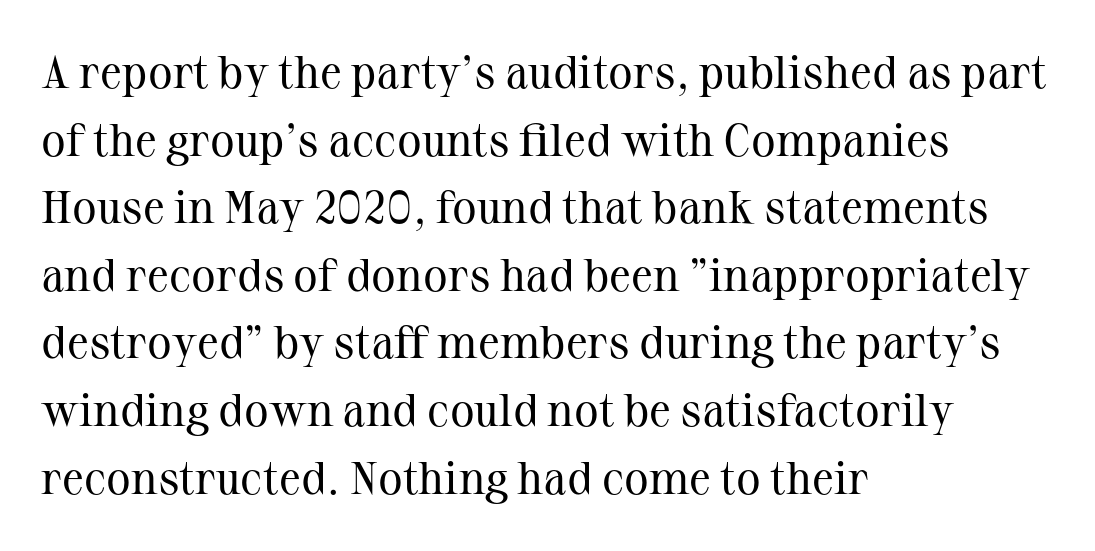
The letters advance in unequal steps, a hallmark of proportional type. Which margin do the lines hug? The left one — the right edge is uneven. There is no visible air inserted between adjacent glyphs. The passage shown is not bold in any degree.
